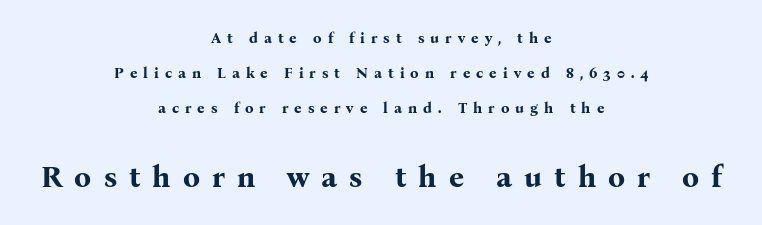
The image shows 30 px bold serif type, upright; set centered, loose line spacing (2.35x), unusually wide letter spacing (+0.4 em), not underlined; the second (bottom) block is 2.0x larger; medium stroke contrast and a medium x-height.
